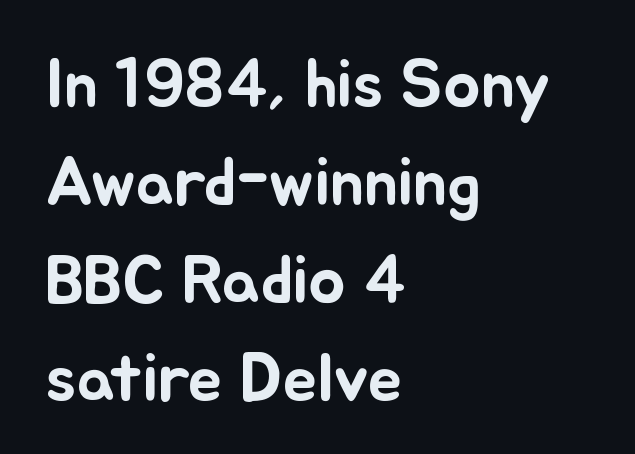
The image shows 69 px text type, upright; set left-aligned, normal line spacing (1.42x), normal letter spacing, not underlined; low stroke contrast and a small x-height.
